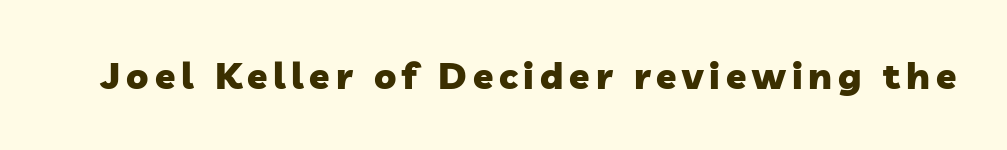
The image shows 37 px heavy sans-serif type; set not underlined; low stroke contrast and a medium x-height.
